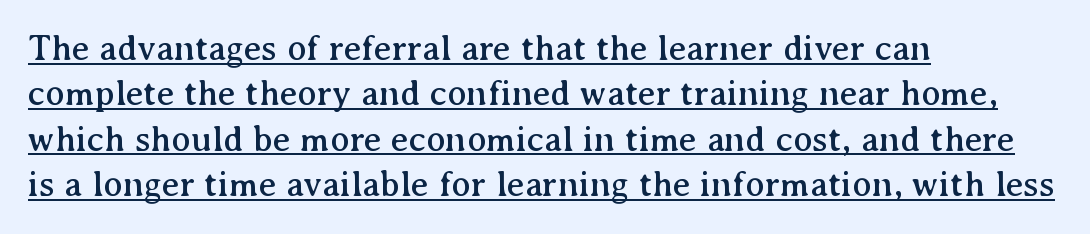
The image shows 36 px serif type, upright; set left-aligned, normal line spacing (1.26x), normal letter spacing, underlined; medium stroke contrast and a medium x-height.
